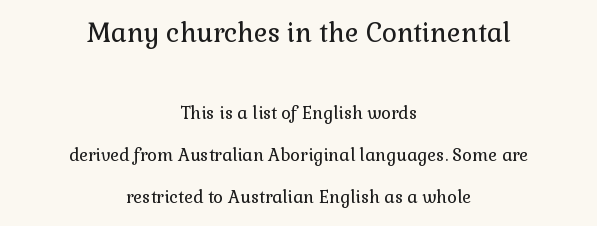
Characters remain perfectly vertical along every line. Horizontal alignment here is central, giving a formal, balanced look. Character size in the leading block exceeds that of the trailing block. A quiet, ordinary-to-light weight characterises the typeface. Anything drawn beneath the words? Only blank space.
